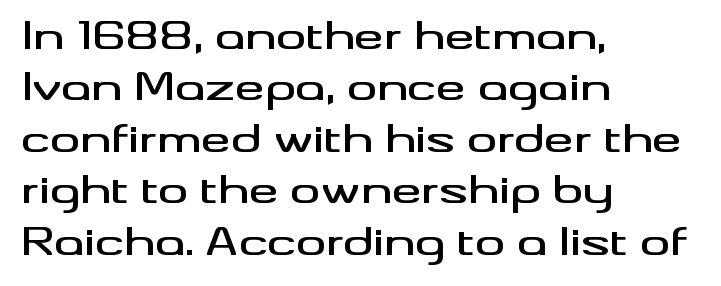
Q: Is the text italic (slanted)? A: No, it is upright.
Q: Is the typeface a serif or a sans-serif typeface? A: Sans-serif.
Q: Is the text underlined? A: No.
Q: How is the paragraph aligned? A: Left-aligned.
Q: Is the spacing between letters normal or unusually wide? A: Normal.
Q: Is the spacing between lines tight, normal or loose? A: Normal.
Q: Width (condensed, normal, or wide)? A: Wide.
Q: Stroke contrast? A: Medium.
Q: x-height? A: Small.
Q: Monospaced? A: No.
